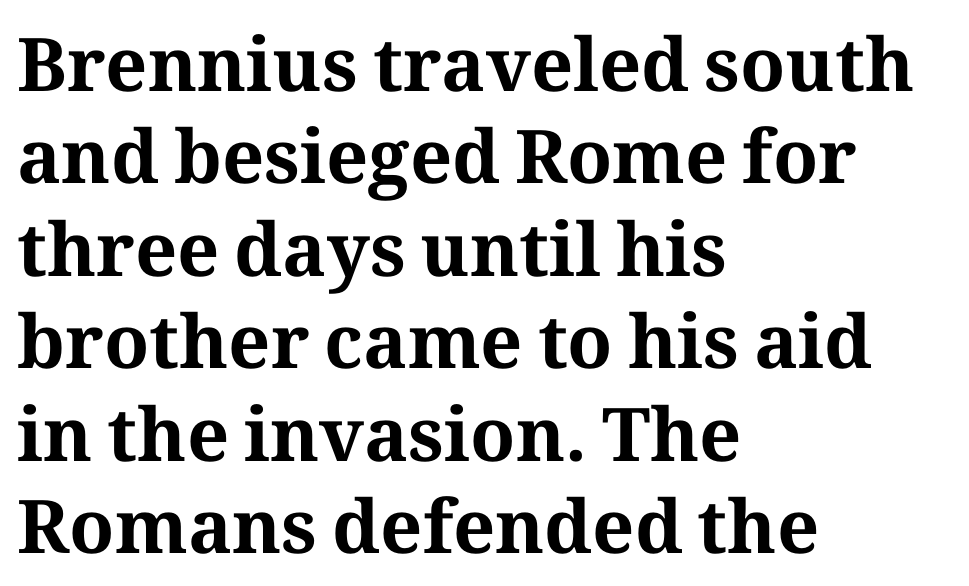
The image shows 74 px bold serif type, upright; set left-aligned, normal line spacing (1.25x), normal letter spacing, not underlined; medium stroke contrast and a medium x-height.
